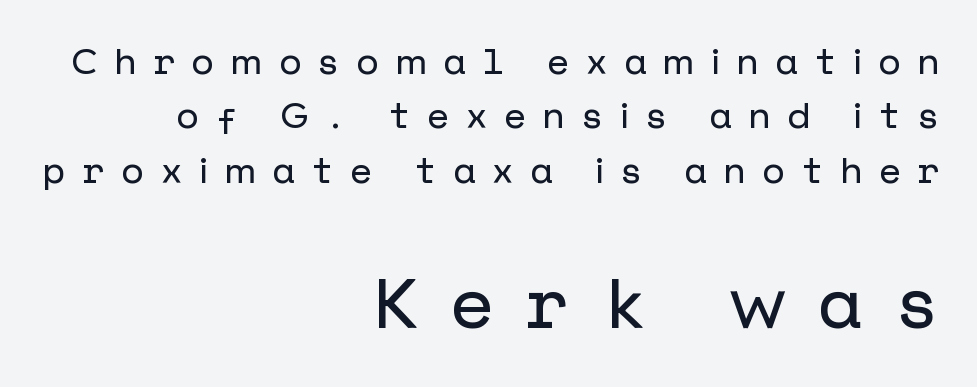
The image shows 71 px sans-serif type, upright; set right-aligned, normal line spacing (1.51x), unusually wide letter spacing (+0.46 em), not underlined; the second (bottom) block is 1.97x larger; low stroke contrast and a medium x-height.
